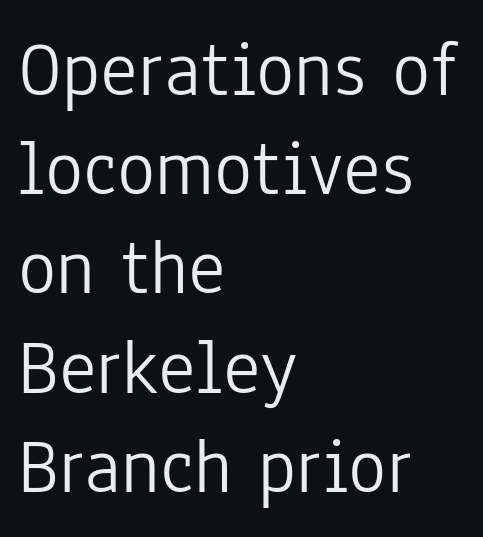
This sample uses a sans-serif face. Caption: face not bold, strokes unweighted. Tall strokes in this sample are plumb rather than angled. No word sits above an underline. Horizontal alignment here is leftward, the default for most running prose.
